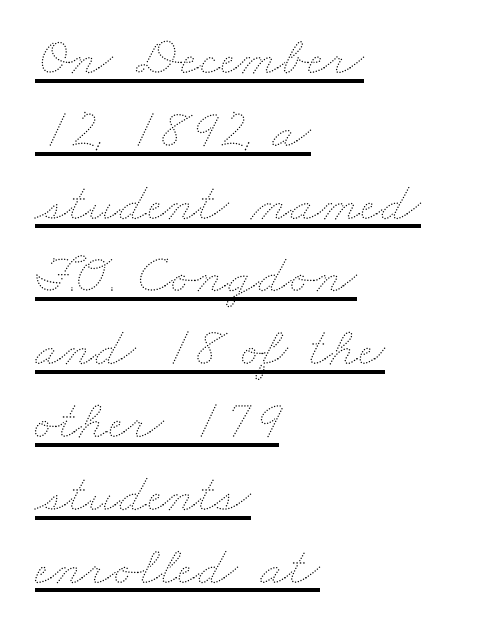
Horizontal bands of white between lines are of average thickness. These lines are set flush left with a ragged right edge. No extra ink here — the face is not bold. A continuous stroke trails under the words, as in a hyperlink. Caption: standard tracking, unaltered.
